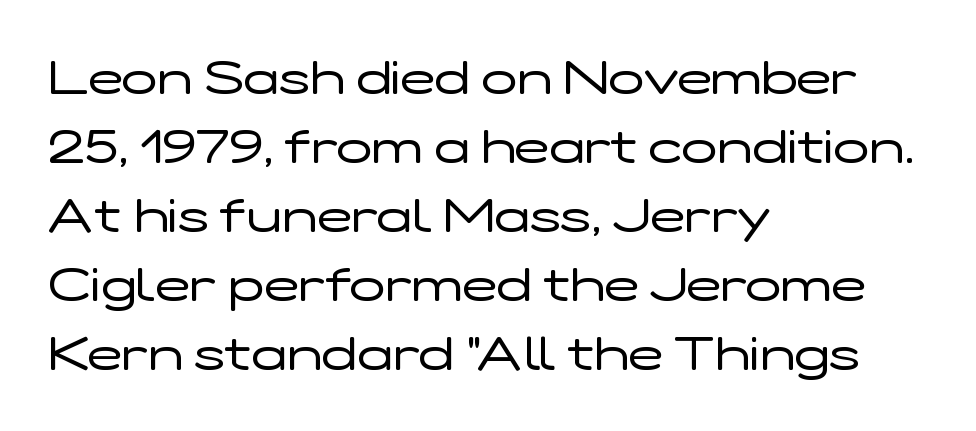
The image shows 47 px regular-weight, wide sans-serif type, upright; set left-aligned, normal line spacing (1.47x), normal letter spacing, not underlined; low stroke contrast and a medium x-height.
